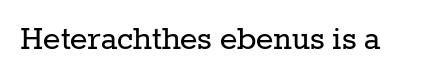
The image shows 37 px regular-weight serif type, upright; set normal letter spacing, not underlined; low stroke contrast and a medium x-height.
